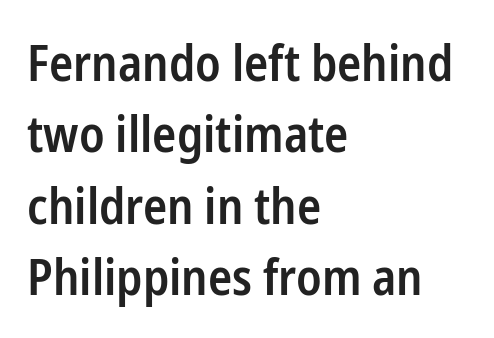
The passage shown is not underscored anywhere. Visually the block forms a straight wall on the left and a jagged coastline on the right. Do the letters lean? They stand straight. The letters advance in unequal steps, a hallmark of proportional type.
